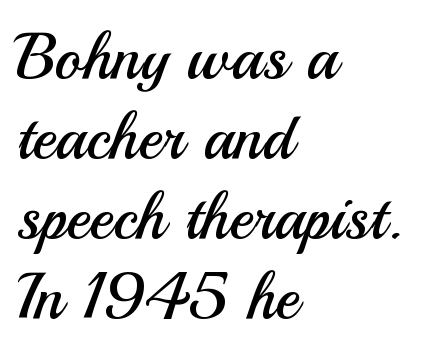
The image shows 65 px regular-weight sans-serif type; set left-aligned, line spacing 1.23x, normal letter spacing, not underlined; medium stroke contrast and a small x-height.
